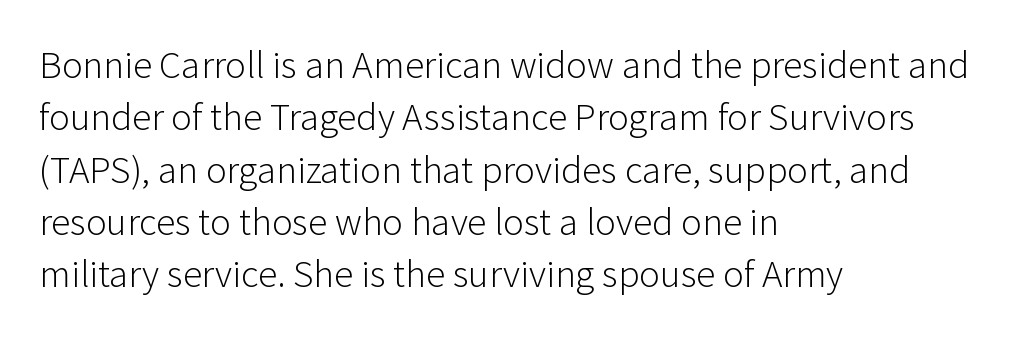
{"serif": "no", "italic": "no", "bold": "no", "weight": "light", "width": "normal", "stroke_contrast": "low", "x_height": "medium", "monospaced": "no", "underline": "no", "align": "left", "line_spacing": "normal", "line_spacing_ratio": 1.34, "letter_spacing": "normal", "letter_spacing_em": 0.0, "glyph_px": 39}
